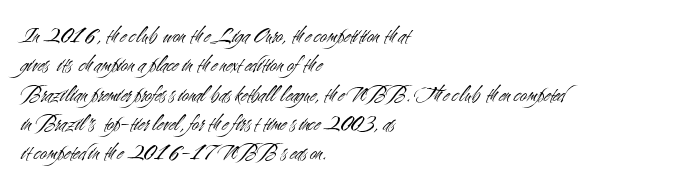
Standard letterfit; no display-style spreading of the glyphs. The space beneath each line is pristine and unruled. Counters stay open thanks to moderate or lighter strokes. A classic flush-left, rag-right setting is used for this passage.
